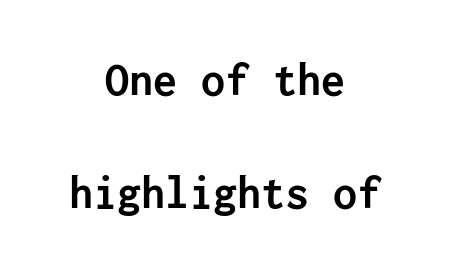
Q: Is the text bold? A: Yes.
Q: Is the text italic (slanted)? A: No, it is upright.
Q: Is the typeface a serif or a sans-serif typeface? A: Sans-serif.
Q: Is the text underlined? A: No.
Q: How is the paragraph aligned? A: Centered.
Q: Is the spacing between letters normal or unusually wide? A: Normal.
Q: Is the spacing between lines tight, normal or loose? A: Loose.
Q: Width (condensed, normal, or wide)? A: Normal.
Q: Stroke contrast? A: Low.
Q: x-height? A: Medium.
